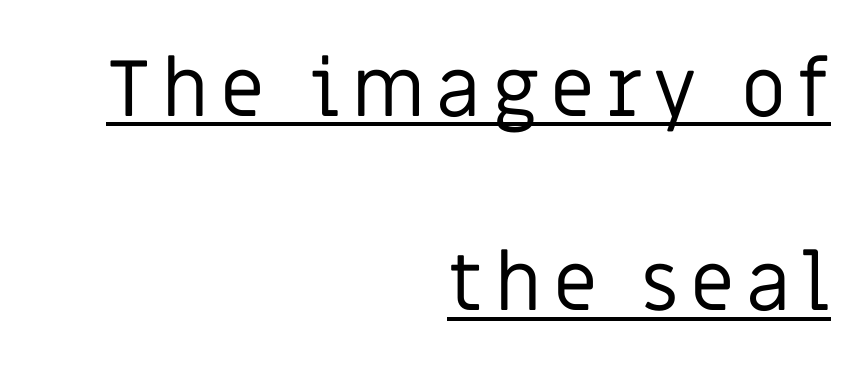
Compared with typical paragraphs, the rows here are farther apart. Caption: multi-line text, flush right, ragged left. Classification — sans serif. Do the letters lean? They stand straight. The typesetter has applied underlining to the passage shown.
